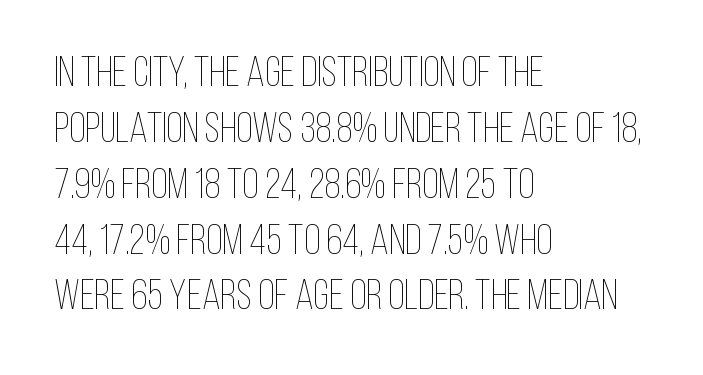
{"italic": "no", "bold": "no", "weight": "thin", "width": "condensed", "stroke_contrast": "low", "x_height": "large", "monospaced": "no", "underline": "no", "align": "left", "line_spacing": "normal", "line_spacing_ratio": 1.33, "letter_spacing": "normal", "letter_spacing_em": 0.0, "glyph_px": 42}
